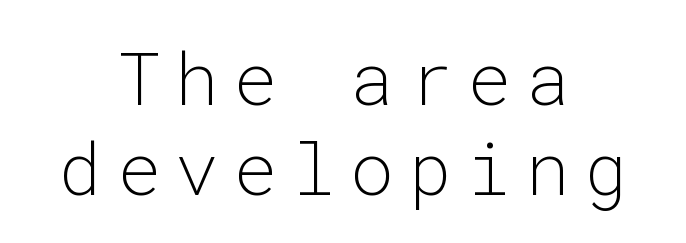
{"serif": "no", "italic": "no", "bold": "no", "weight": "light", "width": "normal", "stroke_contrast": "low", "x_height": "medium", "monospaced": "yes", "underline": "no", "align": "center", "line_spacing_ratio": 1.23, "letter_spacing": "wide", "letter_spacing_em": 0.2, "glyph_px": 73}
